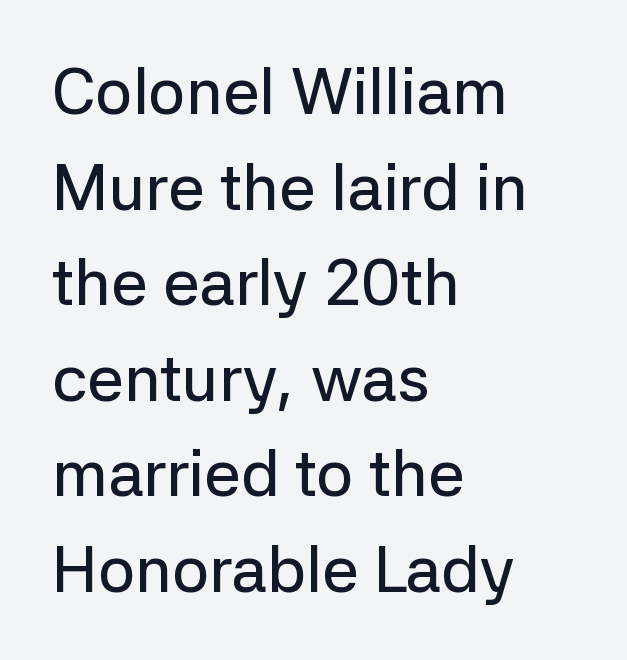
Font category for this specimen: sans-serif. Caption: standard tracking, unaltered. The rendering uses natural spacing where letterforms have individual widths. This block has exactly the height ordinary leading produces. The text block is weighted toward the left margin, trailing off unevenly rightward.
